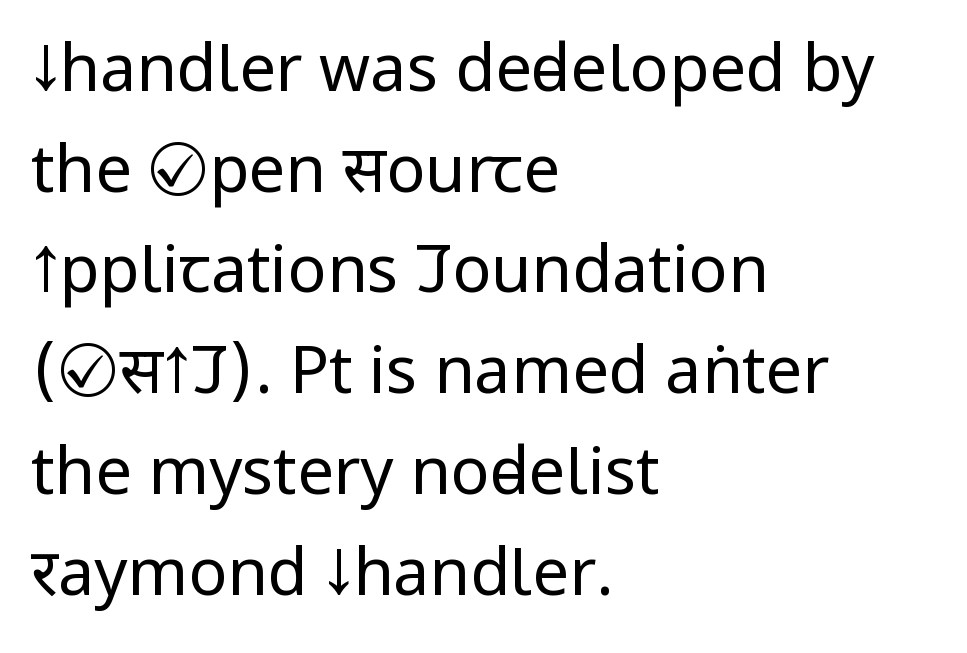
The image shows 65 px regular-weight, condensed sans-serif type, upright; set left-aligned, normal line spacing (1.55x), normal letter spacing, not underlined; low stroke contrast and a large x-height.
